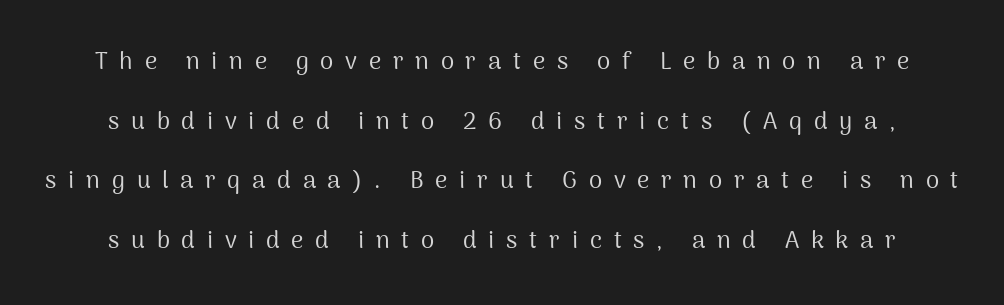
Q: Is the text bold? A: No.
Q: Is the text italic (slanted)? A: No, it is upright.
Q: Is the text underlined? A: No.
Q: Is the spacing between letters normal or unusually wide? A: Unusually wide.
Q: Is the spacing between lines tight, normal or loose? A: Loose.
